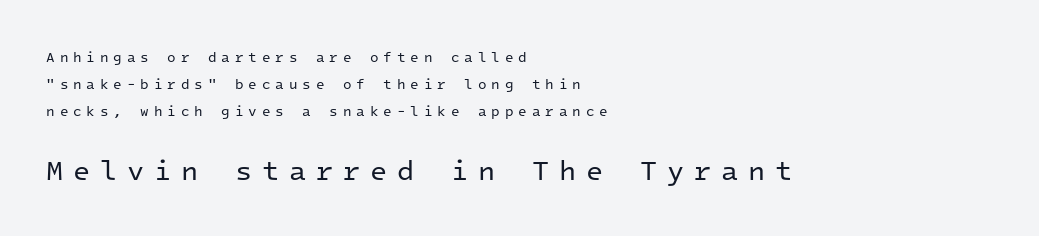
The image shows 28 px regular-weight sans-serif type, upright, monospaced; set left-aligned, loose line spacing (1.92x), unusually wide letter spacing (+0.35 em), not underlined; the second (bottom) block is 2.0x larger; low stroke contrast and a medium x-height.
